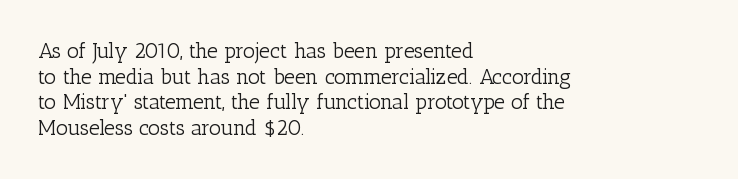
{"italic": "no", "bold": "no", "underline": "no", "align": "left", "line_spacing_ratio": 1.22, "letter_spacing": "normal", "letter_spacing_em": 0.0, "glyph_px": 21}
